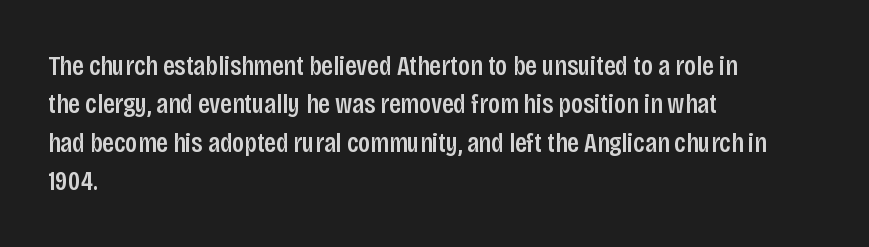
Q: Is the text italic (slanted)? A: No, it is upright.
Q: Is the typeface a serif or a sans-serif typeface? A: Sans-serif.
Q: Is the text underlined? A: No.
Q: How is the paragraph aligned? A: Left-aligned.
Q: Is the spacing between letters normal or unusually wide? A: Normal.
Q: Is the spacing between lines tight, normal or loose? A: Normal.
Q: Width (condensed, normal, or wide)? A: Condensed.
Q: Stroke contrast? A: Low.
Q: x-height? A: Large.
Q: Monospaced? A: No.
